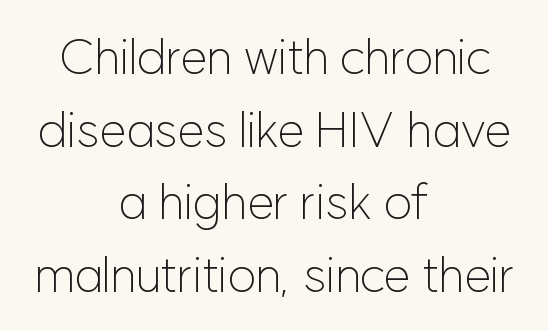
Q: Is the text bold? A: No.
Q: Is the text italic (slanted)? A: No, it is upright.
Q: Is the typeface a serif or a sans-serif typeface? A: Sans-serif.
Q: Is the text underlined? A: No.
Q: How is the paragraph aligned? A: Centered.
Q: Is the spacing between letters normal or unusually wide? A: Normal.
Q: Is the spacing between lines tight, normal or loose? A: Normal.
Q: Width (condensed, normal, or wide)? A: Normal.
Q: Stroke contrast? A: Low.
Q: x-height? A: Medium.
Q: Monospaced? A: No.
